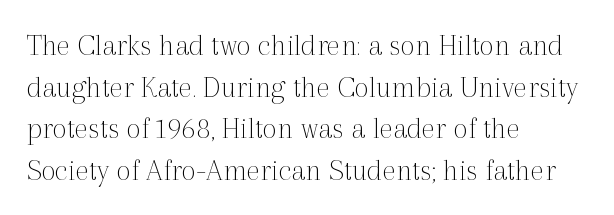
{"serif": "yes", "italic": "no", "bold": "no", "weight": "thin", "width": "normal", "x_height": "medium", "monospaced": "no", "underline": "no", "align": "left", "line_spacing": "normal", "line_spacing_ratio": 1.3, "letter_spacing": "normal", "letter_spacing_em": 0.0, "glyph_px": 32}
